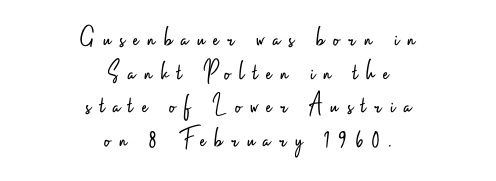
{"serif": "no", "bold": "no", "weight": "light", "width": "condensed", "stroke_contrast": "low", "x_height": "small", "monospaced": "no", "underline": "no", "align": "center", "line_spacing_ratio": 1.16, "letter_spacing": "wide", "letter_spacing_em": 0.3, "glyph_px": 29}
